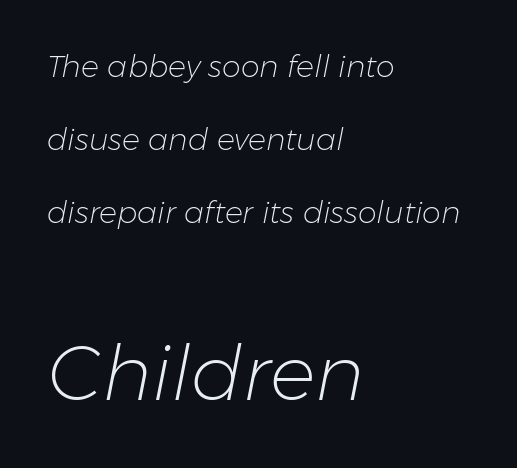
The string is rendered with underlining switched off. If you drew a line through each stem, it would be angled. Is the stroke heavy? The answer is a plain regular-or-lighter. Whoever set this chose breathing room over compactness in the vertical rhythm.
